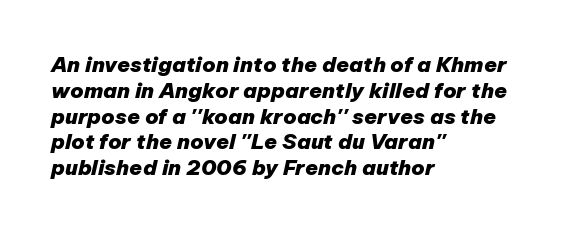
The image shows 21 px bold type, italic (leaning right); set left-aligned, line spacing 1.23x, normal letter spacing, not underlined.
